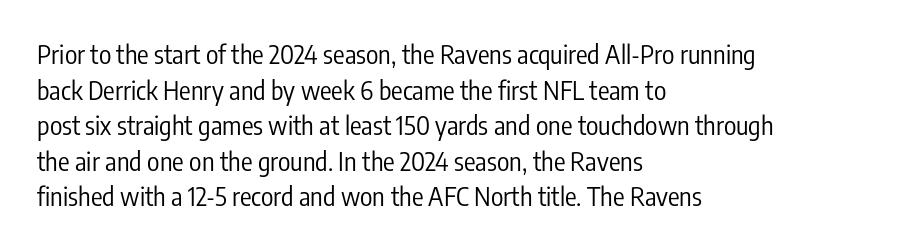
Q: Is the text bold? A: No.
Q: Is the text italic (slanted)? A: No, it is upright.
Q: Is the text underlined? A: No.
Q: How is the paragraph aligned? A: Left-aligned.
Q: Is the spacing between letters normal or unusually wide? A: Normal.
Q: Is the spacing between lines tight, normal or loose? A: Normal.
